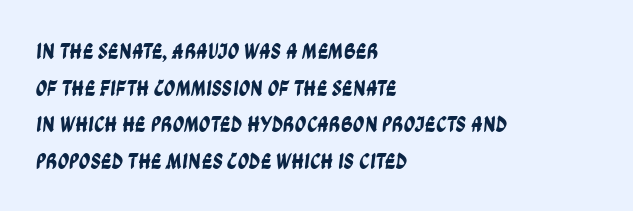
Q: Is the text underlined? A: No.
Q: How is the paragraph aligned? A: Left-aligned.
Q: Is the spacing between letters normal or unusually wide? A: Normal.
Q: Is the spacing between lines tight, normal or loose? A: Normal.
